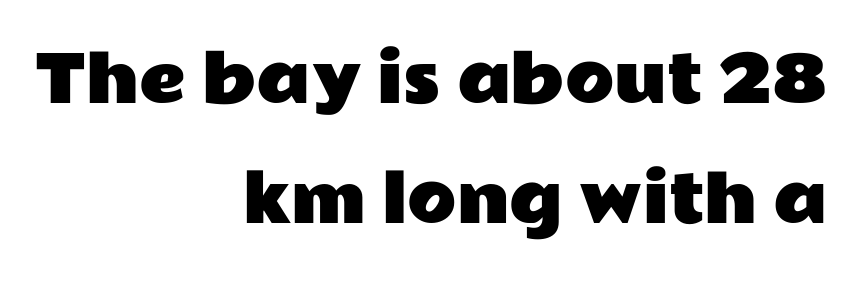
{"serif": "no", "italic": "no", "width": "wide", "stroke_contrast": "low", "x_height": "medium", "monospaced": "no", "underline": "no", "align": "right", "line_spacing_ratio": 1.88, "letter_spacing": "normal", "letter_spacing_em": 0.0, "glyph_px": 64}
